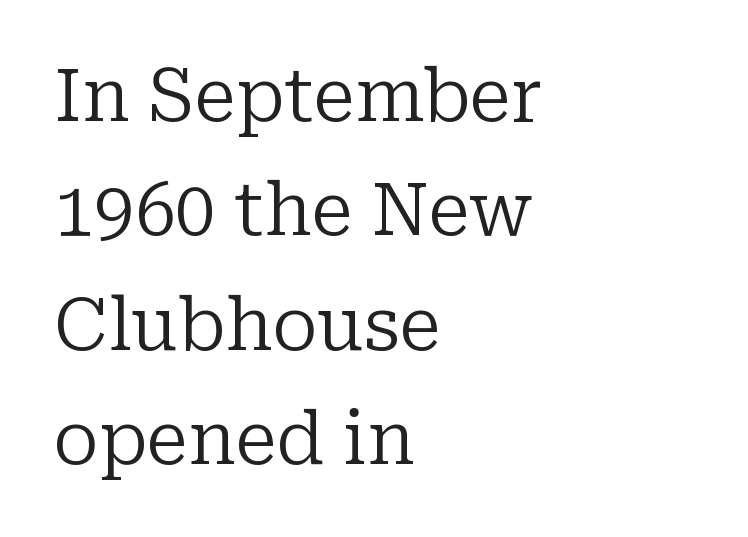
Q: Is the text bold? A: No.
Q: Is the text italic (slanted)? A: No, it is upright.
Q: Is the typeface a serif or a sans-serif typeface? A: Serif.
Q: Is the text underlined? A: No.
Q: How is the paragraph aligned? A: Left-aligned.
Q: Is the spacing between letters normal or unusually wide? A: Normal.
Q: Is the spacing between lines tight, normal or loose? A: Normal.
Q: Width (condensed, normal, or wide)? A: Normal.
Q: Stroke contrast? A: Low.
Q: x-height? A: Medium.
Q: Monospaced? A: No.
